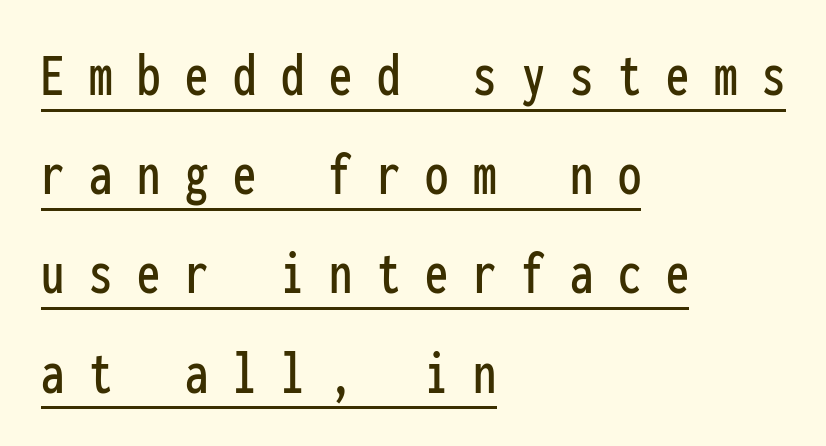
The image shows 62 px condensed sans-serif type, upright, monospaced; set left-aligned, normal line spacing (1.6x), unusually wide letter spacing (+0.4 em), underlined; low stroke contrast and a medium x-height.
